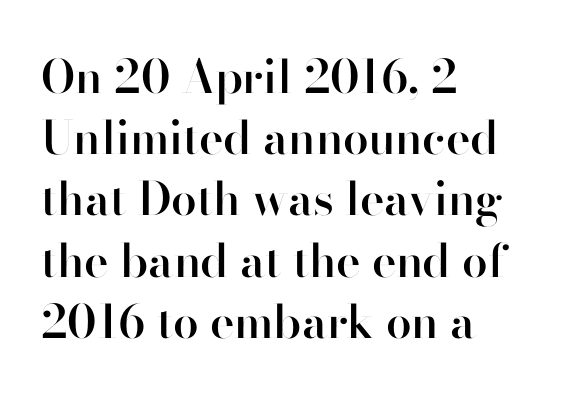
Q: Is the text bold? A: Semi-bold.
Q: Is the text italic (slanted)? A: No, it is upright.
Q: Is the typeface a serif or a sans-serif typeface? A: Sans-serif.
Q: Is the text underlined? A: No.
Q: How is the paragraph aligned? A: Left-aligned.
Q: Is the spacing between letters normal or unusually wide? A: Normal.
Q: Is the spacing between lines tight, normal or loose? A: Normal.
Q: Width (condensed, normal, or wide)? A: Normal.
Q: Stroke contrast? A: High.
Q: x-height? A: Small.
Q: Monospaced? A: No.
